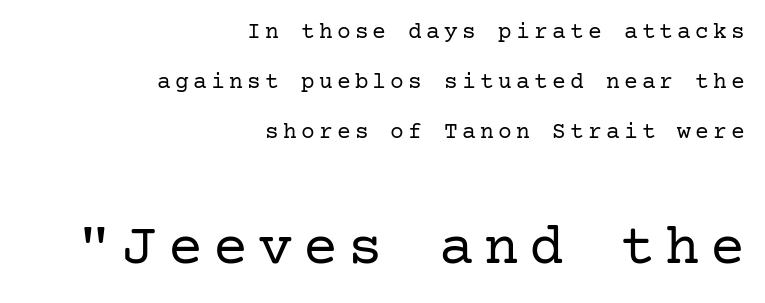
Q: Is the text bold? A: No.
Q: Is the text italic (slanted)? A: No, it is upright.
Q: Is the typeface a serif or a sans-serif typeface? A: Serif.
Q: Is the text underlined? A: No.
Q: How is the paragraph aligned? A: Right-aligned.
Q: Is the spacing between lines tight, normal or loose? A: Loose.
Q: Which block of text is set in a larger size, the first (top) or the second (bottom)? A: The second (bottom) one.
Q: Width (condensed, normal, or wide)? A: Normal.
Q: Stroke contrast? A: Low.
Q: x-height? A: Medium.
